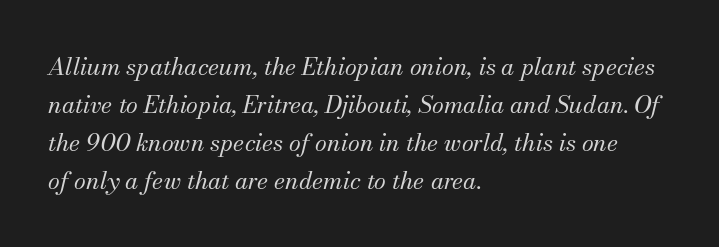
{"italic": "yes", "lean": "right", "slant_degrees": 13, "bold": "no", "underline": "no", "align": "left", "line_spacing": "normal", "line_spacing_ratio": 1.58, "letter_spacing": "normal", "letter_spacing_em": 0.0, "glyph_px": 24}
